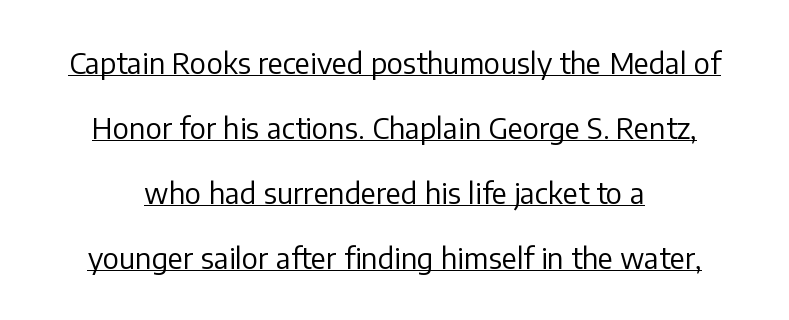
The image shows 29 px regular-weight sans-serif type, upright; set centered, loose line spacing (2.24x), normal letter spacing, underlined; low stroke contrast and a medium x-height.
